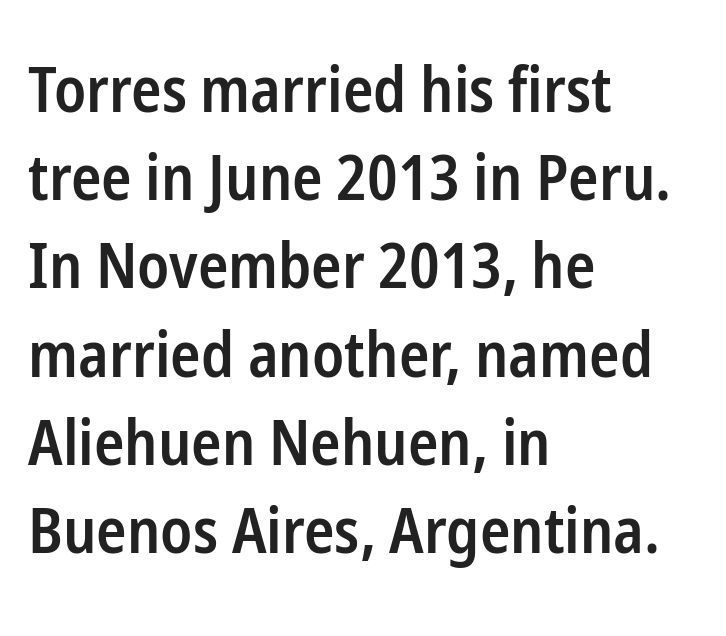
{"serif": "no", "italic": "no", "bold": "semi", "weight": "semibold", "width": "condensed", "stroke_contrast": "low", "x_height": "medium", "monospaced": "no", "underline": "no", "align": "left", "line_spacing": "normal", "line_spacing_ratio": 1.4, "letter_spacing": "normal", "letter_spacing_em": 0.0, "glyph_px": 63}
